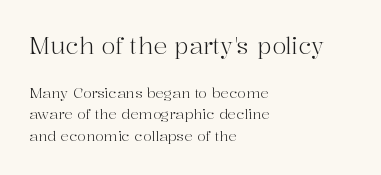
{"italic": "no", "bold": "no", "underline": "no", "align": "left", "line_spacing": "normal", "line_spacing_ratio": 1.54, "letter_spacing": "normal", "letter_spacing_em": 0.0, "larger_block": "first", "size_ratio": 1.64, "glyph_px": 23}
